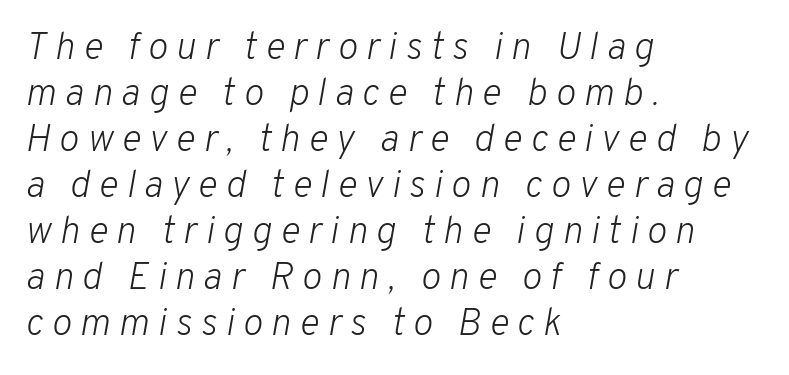
Q: Is the text bold? A: No.
Q: Is the text italic (slanted)? A: Yes, it leans right by about 10 degrees.
Q: Is the text underlined? A: No.
Q: How is the paragraph aligned? A: Left-aligned.
Q: Is the spacing between letters normal or unusually wide? A: Unusually wide.
Q: Width (condensed, normal, or wide)? A: Normal.
Q: Stroke contrast? A: Low.
Q: x-height? A: Medium.
Q: Monospaced? A: No.
